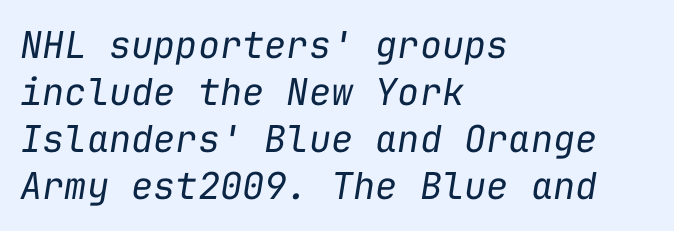
{"italic": "yes", "lean": "right", "slant_degrees": 9, "bold": "no", "weight": "regular", "width": "normal", "stroke_contrast": "low", "x_height": "medium", "monospaced": "yes", "underline": "no", "align": "left", "line_spacing": "normal", "line_spacing_ratio": 1.27, "letter_spacing": "normal", "letter_spacing_em": 0.0, "glyph_px": 37}
